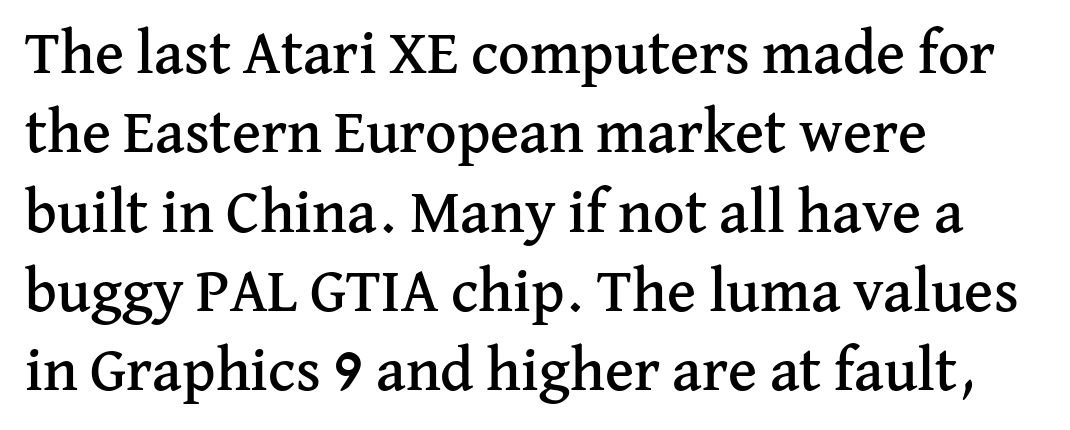
The image shows 61 px serif type, upright; set left-aligned, normal line spacing (1.3x), normal letter spacing, not underlined; medium stroke contrast and a medium x-height.
